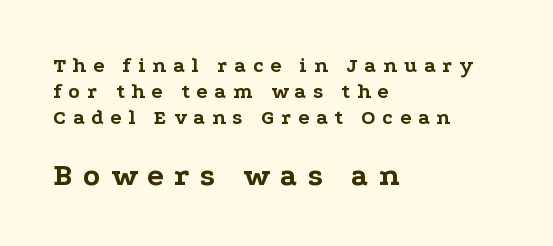
Note the varied advance widths — an 'i' is clearly narrower than an 'm'. Horizontal alignment here is leftward, the default for most running prose. The gap between lines stays unmarked. Its strokes are broad and dark, the hallmark of bold type. Posture: straight, roman, zero tilt. Serif or sans? Serif — the stroke terminals have little feet.
